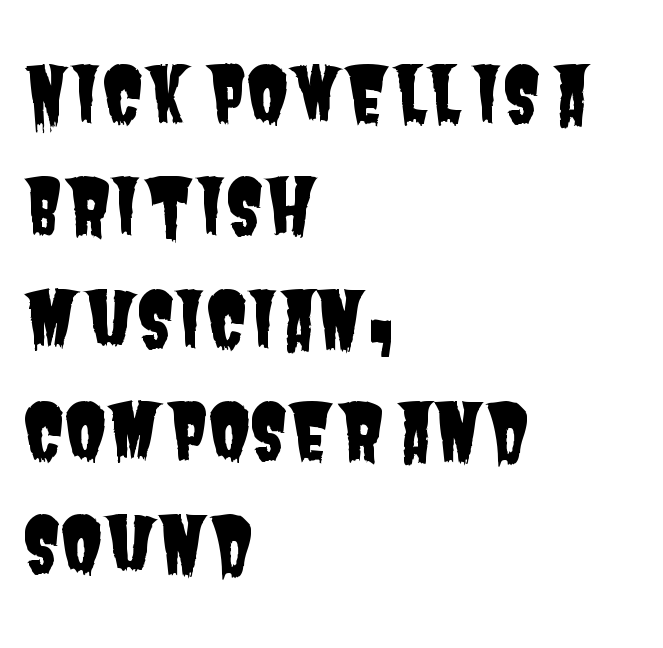
The image shows 77 px condensed sans-serif type; set left-aligned, normal line spacing (1.46x), normal letter spacing, not underlined; low stroke contrast and a large x-height.
